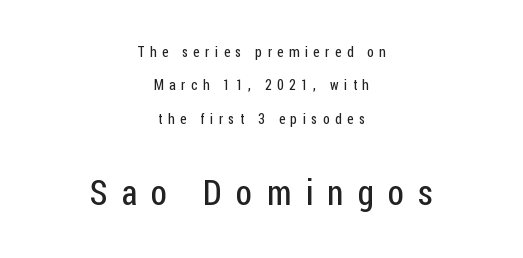
Q: Is the text bold? A: No.
Q: Is the text italic (slanted)? A: No, it is upright.
Q: Is the typeface a serif or a sans-serif typeface? A: Sans-serif.
Q: Is the text underlined? A: No.
Q: How is the paragraph aligned? A: Centered.
Q: Is the spacing between letters normal or unusually wide? A: Unusually wide.
Q: Is the spacing between lines tight, normal or loose? A: Loose.
Q: Which block of text is set in a larger size, the first (top) or the second (bottom)? A: The second (bottom) one.
Q: Width (condensed, normal, or wide)? A: Condensed.
Q: Stroke contrast? A: Low.
Q: x-height? A: Medium.
Q: Monospaced? A: No.
